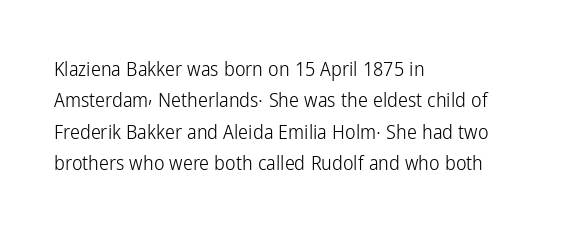
The image shows 20 px text type, upright; set left-aligned, normal line spacing (1.57x), normal letter spacing, not underlined.
